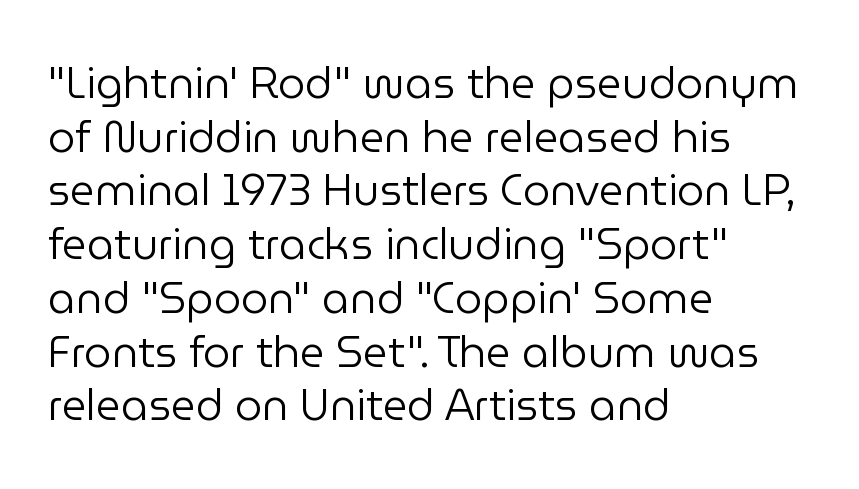
{"serif": "no", "italic": "no", "bold": "no", "weight": "regular", "width": "normal", "stroke_contrast": "low", "x_height": "medium", "monospaced": "no", "underline": "no", "align": "left", "line_spacing": "normal", "line_spacing_ratio": 1.25, "letter_spacing": "normal", "letter_spacing_em": 0.0, "glyph_px": 43}
